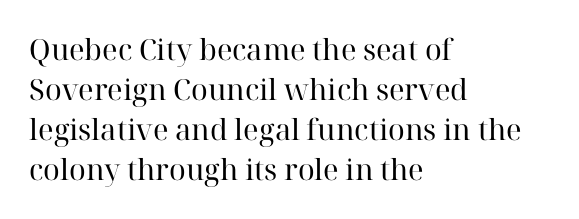
Tracking value appears to be zero — textbook default spacing. Nope, not italic — everything's standing straight. A typesetter would call this proportional, since set widths differ per character. Visually the block forms a straight wall on the left and a jagged coastline on the right. Honestly, there is no underline to notice here at all. The font sits on the lighter half of the weight spectrum, regular included.
